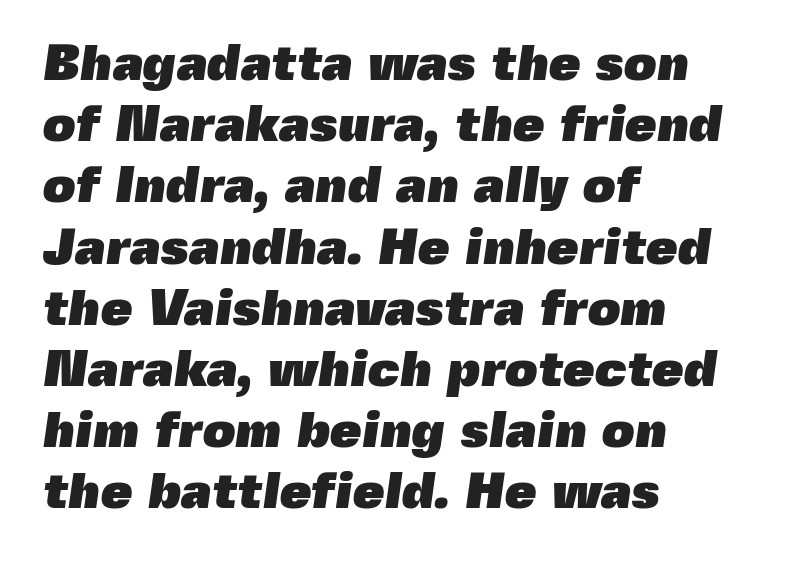
The image shows 51 px heavy sans-serif type; set left-aligned, line spacing 1.2x, normal letter spacing, not underlined; a medium x-height.
